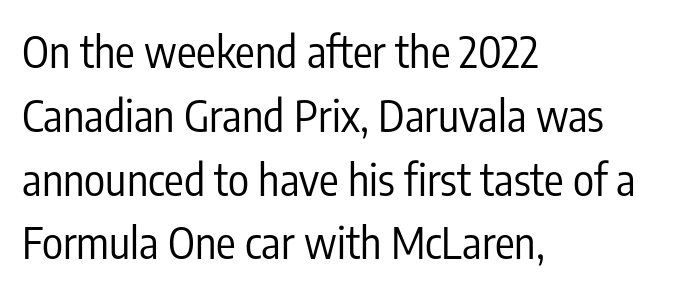
The line texture is even and compact thanks to regular tracking. The typesetter chose a ragged-right arrangement here. Are there feet on the stems? There aren't — it's a sans. Letters have the restrained weight of plain body copy at most.
